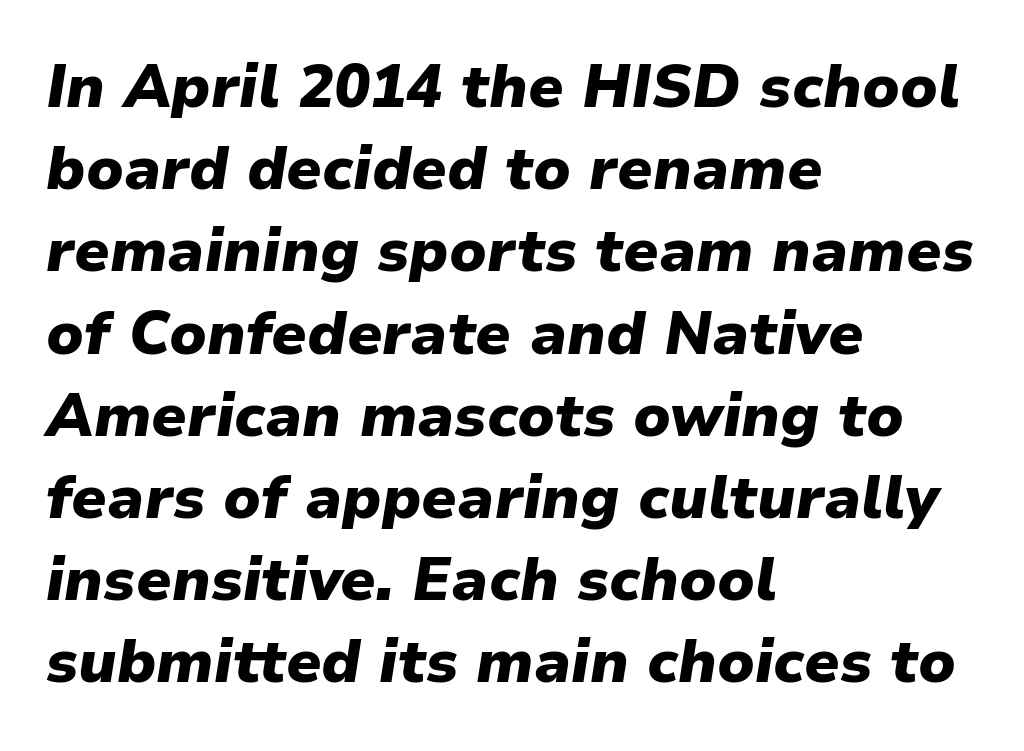
Underline: absent. Does the lettering tilt? It does — this is italic. Horizontal bands of white between lines are of average thickness. The letterforms sit shoulder to shoulder at normal distance. A student would call this left alignment; a typographer would say flush left, rag right.
